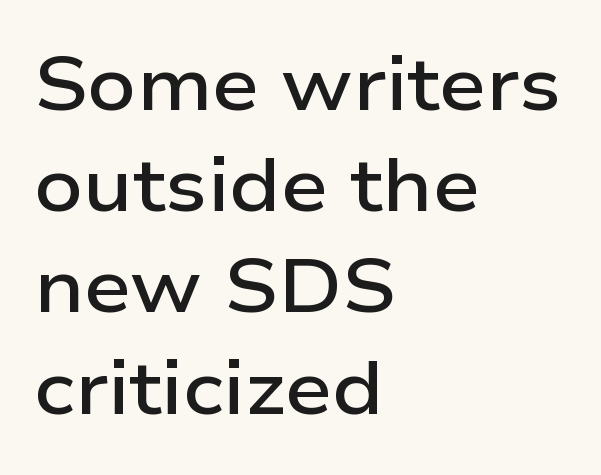
The image shows 75 px semibold, wide sans-serif type, upright; set left-aligned, normal line spacing (1.35x), normal letter spacing, not underlined; low stroke contrast and a medium x-height.
